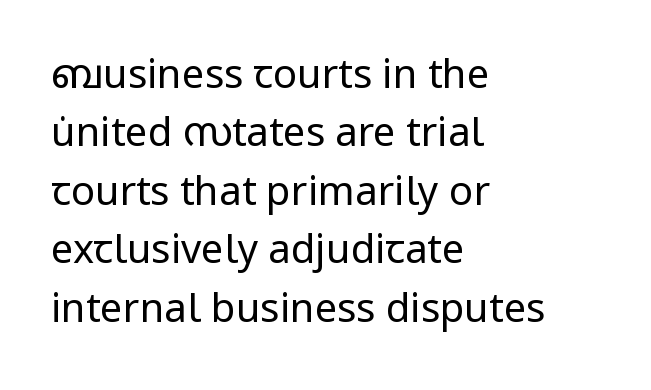
The space between consecutive lines is moderate. The face used here is a sans, in the tradition of grotesques and geometrics. The gap between lines stays unmarked. Teacher's note: observe the even left margin — that is flush-left alignment. Posture: vertical. This sample has the flowing, uneven cadence of proportional lettering.
